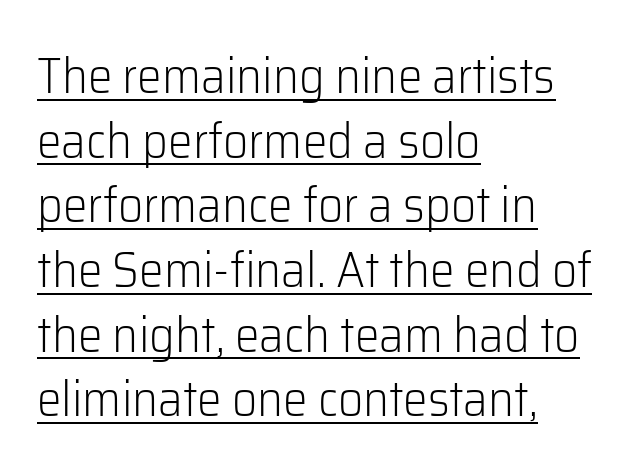
The image shows 49 px light sans-serif type, upright; set left-aligned, normal line spacing (1.32x), normal letter spacing, underlined; low stroke contrast and a medium x-height.
